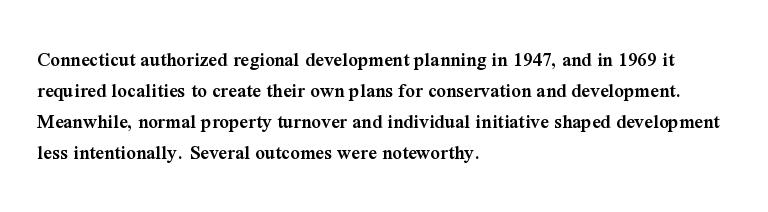
Q: Is the text bold? A: Semi-bold.
Q: Is the text italic (slanted)? A: No, it is upright.
Q: Is the text underlined? A: No.
Q: How is the paragraph aligned? A: Left-aligned.
Q: Is the spacing between letters normal or unusually wide? A: Normal.
Q: Is the spacing between lines tight, normal or loose? A: Normal.
